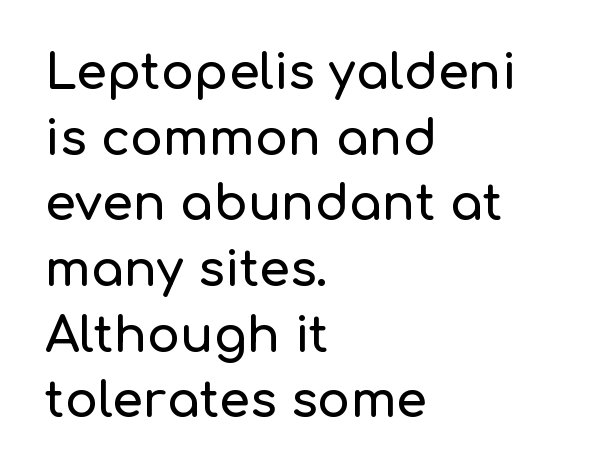
{"serif": "no", "italic": "no", "width": "normal", "stroke_contrast": "low", "x_height": "medium", "monospaced": "no", "underline": "no", "align": "left", "line_spacing": "normal", "line_spacing_ratio": 1.34, "letter_spacing": "normal", "letter_spacing_em": 0.0, "glyph_px": 49}
